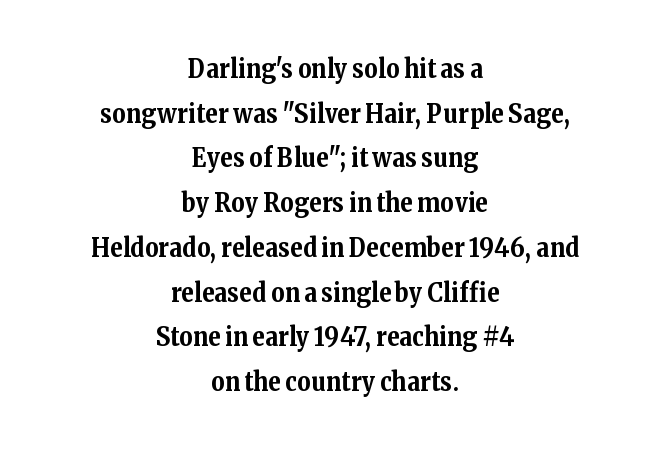
No word sits above an underline. Every letter is thick-stroked: bold, no question. This is roman type, the default non-slanted kind. Layout note: lines centered. Words appear dense and cohesive because spacing is normal.
